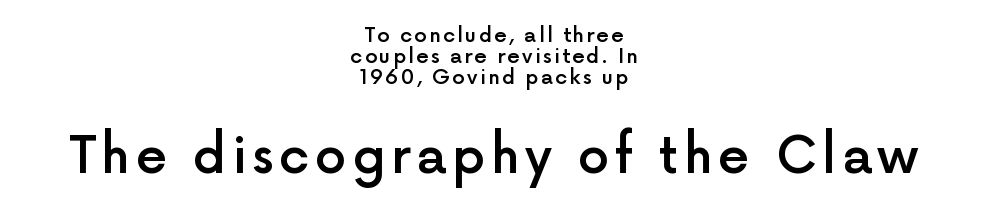
The characters look somewhat weighty, a semibold short of true bold. Every row of glyphs is offset so its center matches the block's center. A typesetter would mark this as roman, not italic. Typographically, this falls in the sans-serif category. These lines are rendered in a variable-pitch font.
